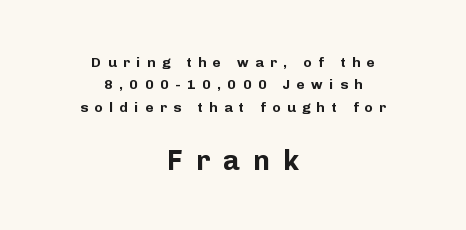
The letters stand upright; this is a roman face. The vertical gap from one line to the next is medium. Lines of text with bare space underneath. In CSS terms this would be text-align: center. Character widths vary here, with narrow letters taking less room than wide ones.
